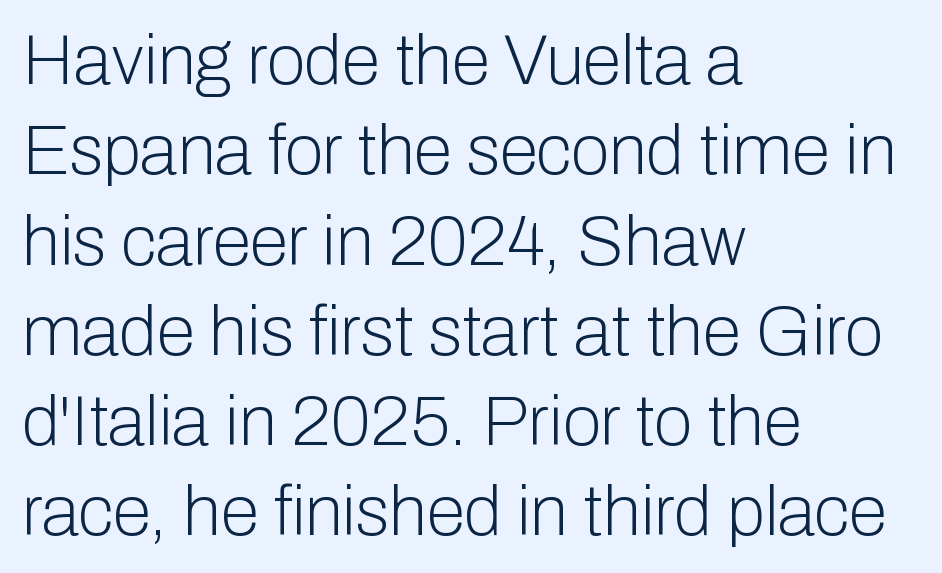
{"serif": "no", "italic": "no", "bold": "no", "weight": "light", "width": "normal", "stroke_contrast": "low", "x_height": "medium", "monospaced": "no", "underline": "no", "align": "left", "line_spacing": "normal", "line_spacing_ratio": 1.29, "letter_spacing": "normal", "letter_spacing_em": 0.0, "glyph_px": 70}
